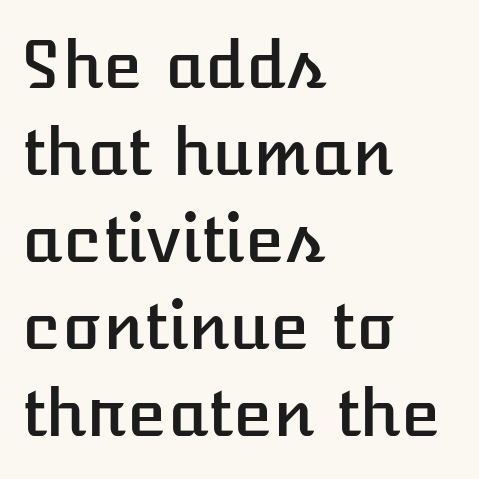
Teacher's note: observe the even left margin — that is flush-left alignment. The face used here is rendered with its standard letterfit. Students, observe: this is what conventionally led text looks like. Nobody drew a line under any word here.
